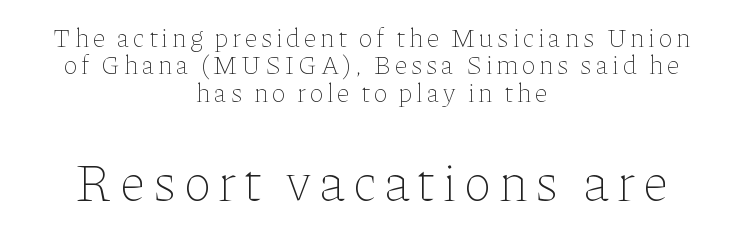
{"italic": "no", "bold": "no", "weight": "thin", "width": "normal", "stroke_contrast": "low", "x_height": "medium", "monospaced": "no", "underline": "no", "align": "center", "line_spacing": "tight", "line_spacing_ratio": 1.05, "larger_block": "second", "size_ratio": 2.04, "glyph_px": 53}
